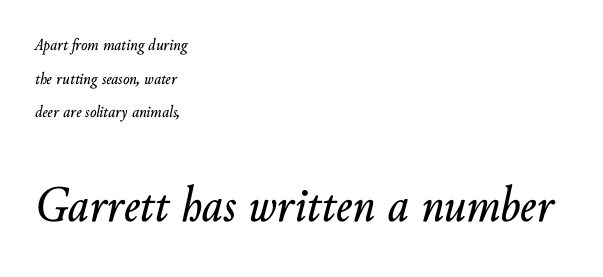
The image shows 51 px text type, italic (leaning right); set left-aligned, loose line spacing (1.98x), normal letter spacing, not underlined; the second (bottom) block is 3.0x larger; low stroke contrast and a small x-height.
